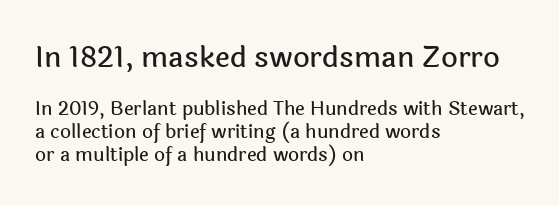
The image shows 29 px sans-serif type, upright; set left-aligned, line spacing 1.22x, normal letter spacing, not underlined; the first (top) block is 1.53x larger; a medium x-height.
